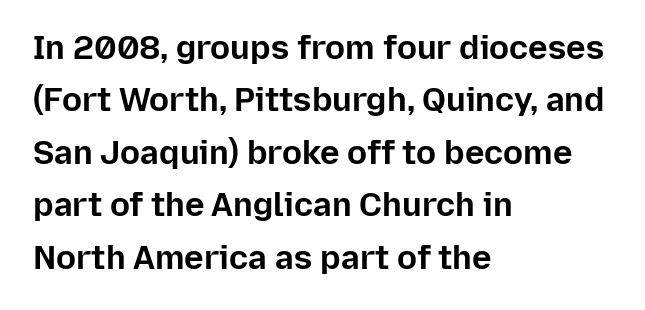
The image shows 33 px bold sans-serif type, upright; set left-aligned, normal line spacing (1.59x), normal letter spacing, not underlined; low stroke contrast and a medium x-height.
